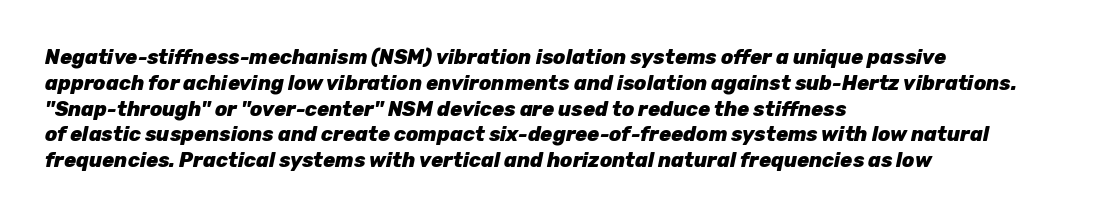
Q: Is the text bold? A: Yes.
Q: Is the text italic (slanted)? A: Yes, it leans right by about 12 degrees.
Q: Is the text underlined? A: No.
Q: How is the paragraph aligned? A: Left-aligned.
Q: Is the spacing between letters normal or unusually wide? A: Normal.
Q: Is the spacing between lines tight, normal or loose? A: Normal.
